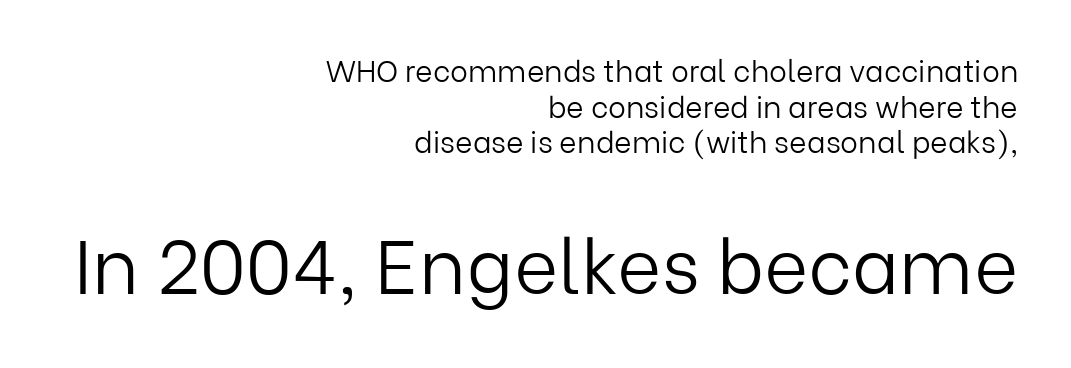
Q: Is the text bold? A: No.
Q: Is the text italic (slanted)? A: No, it is upright.
Q: Is the typeface a serif or a sans-serif typeface? A: Sans-serif.
Q: Is the text underlined? A: No.
Q: How is the paragraph aligned? A: Right-aligned.
Q: Is the spacing between letters normal or unusually wide? A: Normal.
Q: Which block of text is set in a larger size, the first (top) or the second (bottom)? A: The second (bottom) one.
Q: Width (condensed, normal, or wide)? A: Normal.
Q: Stroke contrast? A: Low.
Q: x-height? A: Medium.
Q: Monospaced? A: No.
